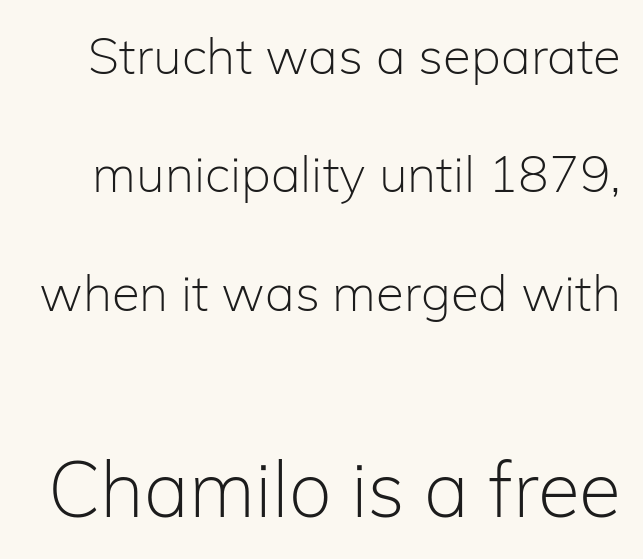
The weight tops out at a normal text grade. Serifs: no, the terminals of the letterforms are clean. Does the leading feel generous? Absolutely, it's lavish. What stands out about the letter spacing? Nothing — it is the standard amount.
